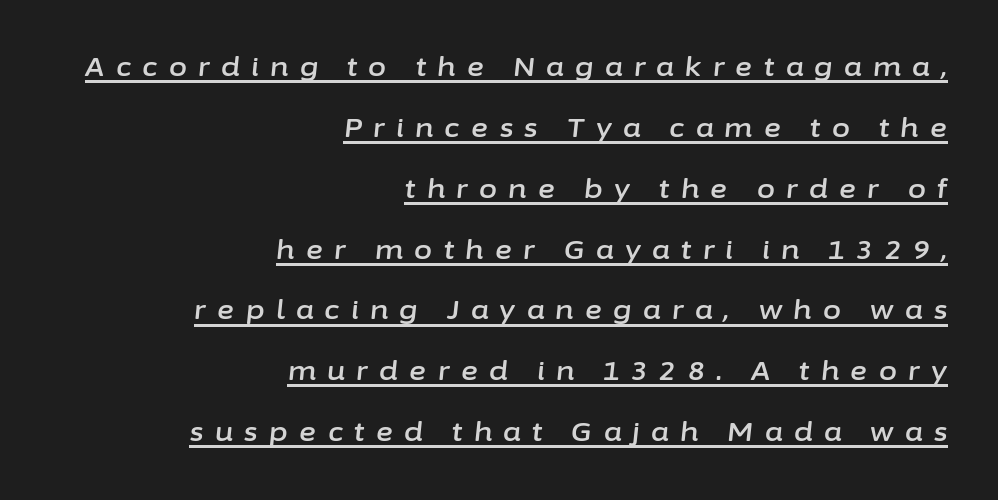
{"italic": "yes", "lean": "right", "slant_degrees": 6, "underline": "yes", "align": "right", "line_spacing": "loose", "line_spacing_ratio": 2.34, "letter_spacing": "wide", "letter_spacing_em": 0.44, "glyph_px": 26}
